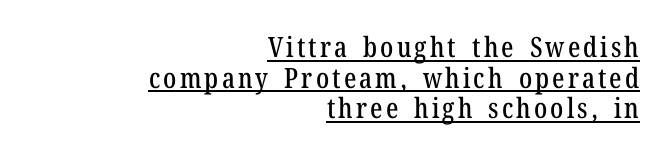
The image shows 28 px condensed serif type, upright; set right-aligned, tight line spacing (1.09x), underlined; low stroke contrast and a medium x-height.
